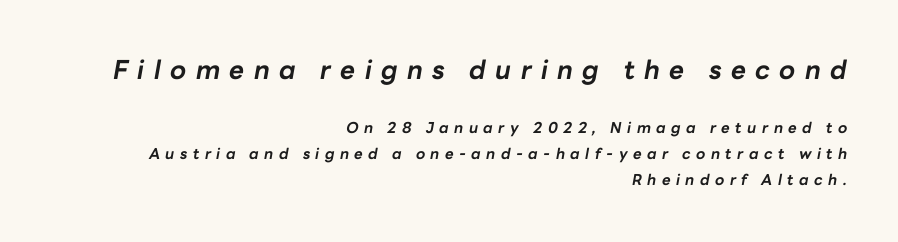
Q: Is the text bold? A: Yes.
Q: Is the text italic (slanted)? A: Yes, it leans right by about 10 degrees.
Q: Is the text underlined? A: No.
Q: How is the paragraph aligned? A: Right-aligned.
Q: Is the spacing between letters normal or unusually wide? A: Unusually wide.
Q: Which block of text is set in a larger size, the first (top) or the second (bottom)? A: The first (top) one.
